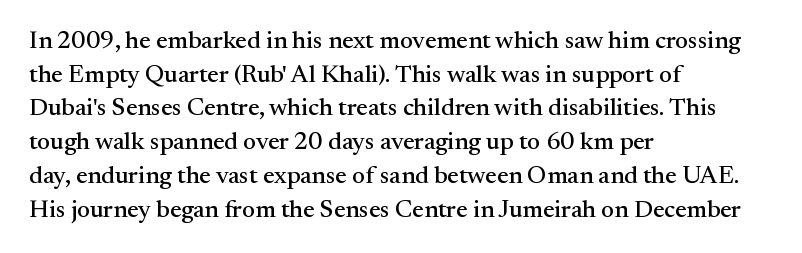
{"italic": "no", "underline": "no", "align": "left", "line_spacing": "normal", "line_spacing_ratio": 1.35, "letter_spacing": "normal", "letter_spacing_em": 0.0, "glyph_px": 25}
